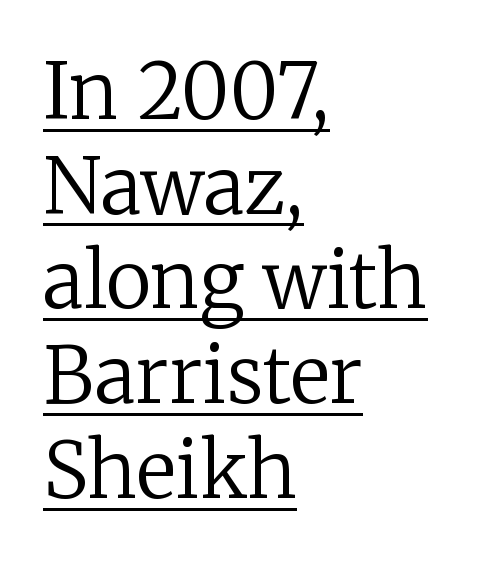
{"serif": "yes", "italic": "no", "bold": "no", "weight": "regular", "width": "normal", "stroke_contrast": "low", "x_height": "medium", "monospaced": "no", "underline": "yes", "align": "left", "line_spacing_ratio": 1.23, "letter_spacing": "normal", "letter_spacing_em": 0.0, "glyph_px": 77}
